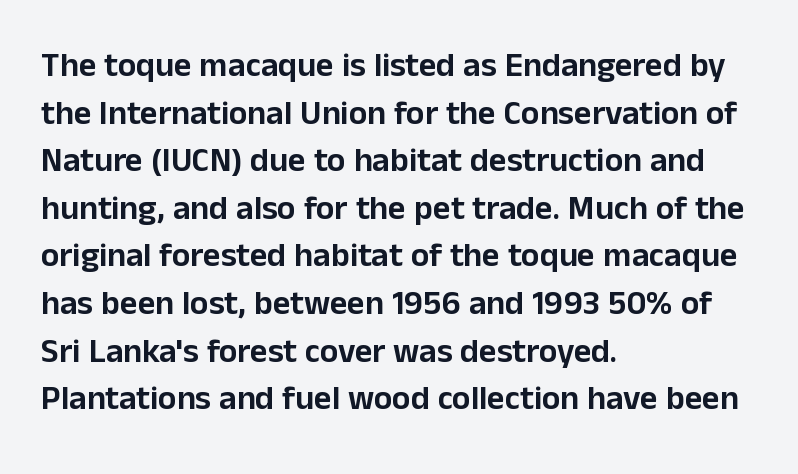
{"serif": "no", "italic": "no", "width": "normal", "stroke_contrast": "low", "x_height": "medium", "monospaced": "no", "underline": "no", "align": "left", "line_spacing": "normal", "line_spacing_ratio": 1.4, "letter_spacing": "normal", "letter_spacing_em": 0.0, "glyph_px": 34}
